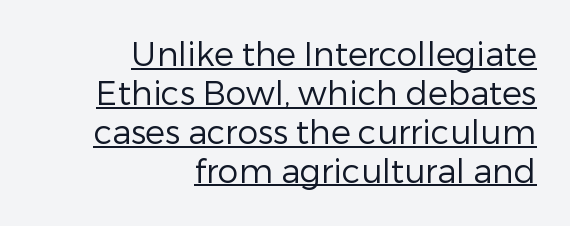
The font's upright variant was chosen for this text. Short note: letters normally spaced. The rendering uses the underline text-decoration. Unlike a traditional serif, this face leaves its strokes unadorned. Casual observation: everything's shoved over to the right.
